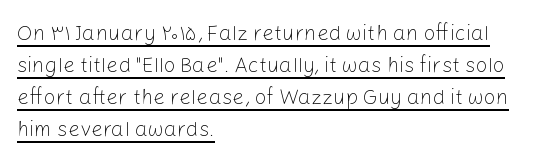
The image shows 21 px text type, upright; set left-aligned, normal line spacing (1.52x), normal letter spacing, underlined.
